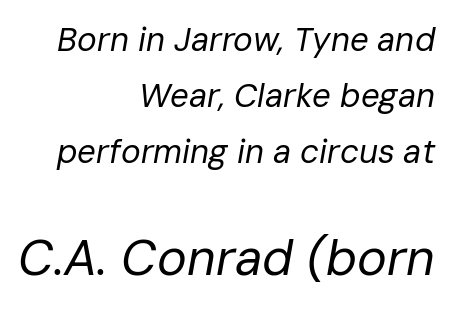
The image shows 50 px regular-weight type, italic (leaning right); set right-aligned, normal line spacing (1.69x), normal letter spacing, not underlined; the second (bottom) block is 1.52x larger; low stroke contrast and a medium x-height.
